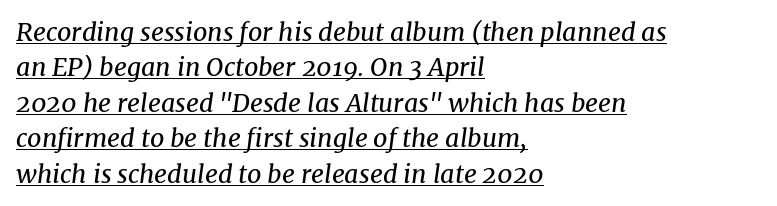
{"italic": "yes", "lean": "right", "slant_degrees": 8, "bold": "no", "underline": "yes", "align": "left", "line_spacing": "normal", "line_spacing_ratio": 1.42, "letter_spacing": "normal", "letter_spacing_em": 0.0, "glyph_px": 25}
